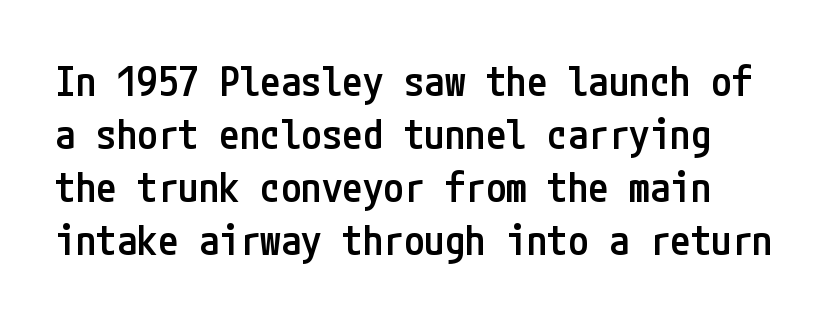
Q: Is the text bold? A: Semi-bold.
Q: Is the text italic (slanted)? A: No, it is upright.
Q: Is the typeface a serif or a sans-serif typeface? A: Sans-serif.
Q: Is the text underlined? A: No.
Q: Is the spacing between letters normal or unusually wide? A: Normal.
Q: Is the spacing between lines tight, normal or loose? A: Normal.
Q: Width (condensed, normal, or wide)? A: Condensed.
Q: Stroke contrast? A: Low.
Q: x-height? A: Medium.
